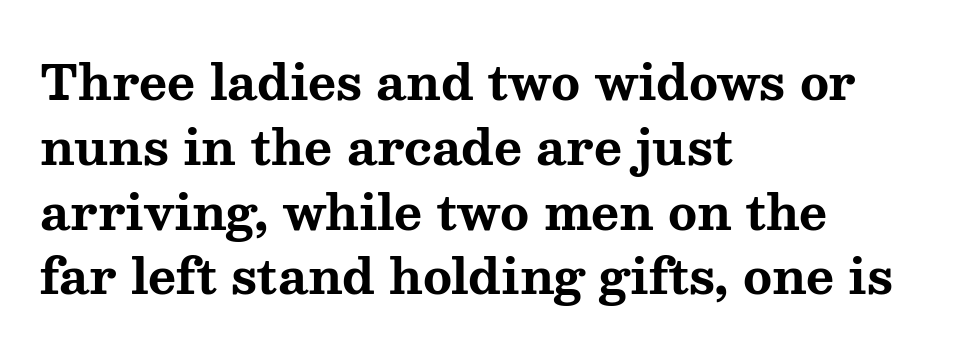
The image shows 48 px bold, wide serif type, upright; set left-aligned, normal line spacing (1.35x), normal letter spacing, not underlined; medium stroke contrast and a medium x-height.
